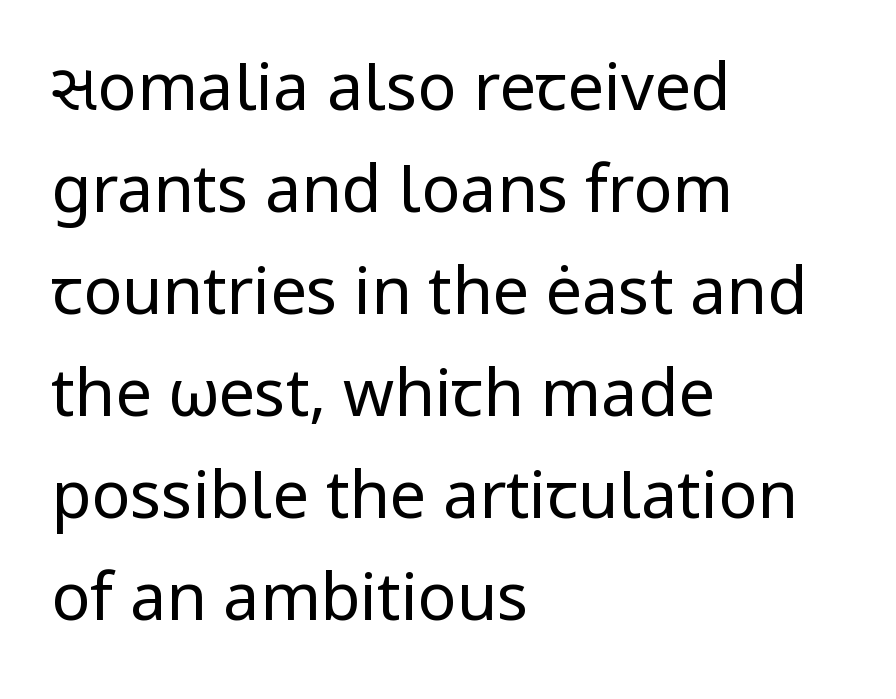
The image shows 65 px regular-weight sans-serif type, upright; set left-aligned, normal line spacing (1.57x), normal letter spacing, not underlined; low stroke contrast and a medium x-height.
